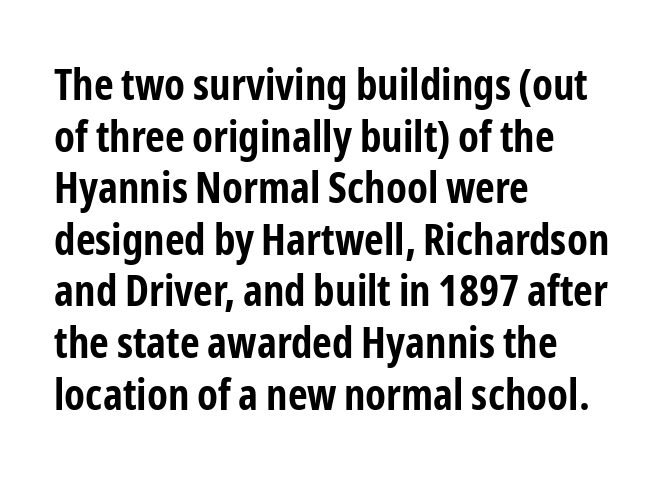
The image shows 43 px bold, condensed sans-serif type, upright; set left-aligned, line spacing 1.2x, normal letter spacing, not underlined; low stroke contrast and a medium x-height.
